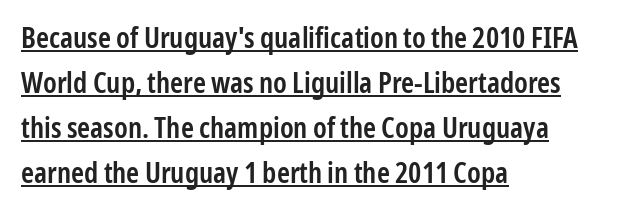
The image shows 29 px semibold, condensed sans-serif type, upright; set left-aligned, normal line spacing (1.55x), normal letter spacing, underlined; low stroke contrast and a medium x-height.
